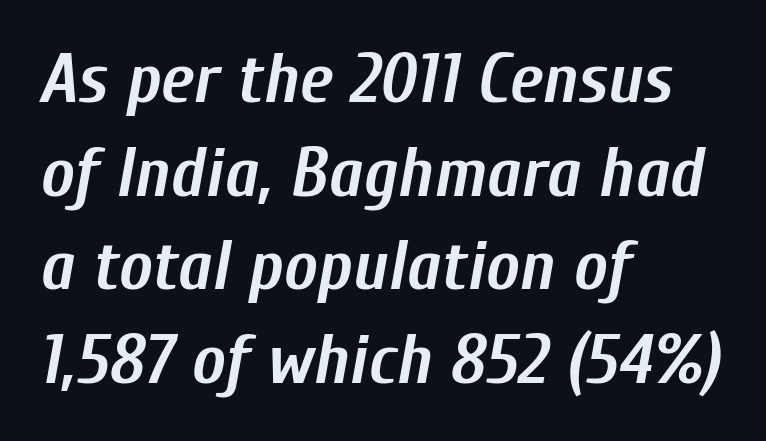
The image shows 71 px semibold, condensed type, italic (leaning right); set left-aligned, normal line spacing (1.32x), normal letter spacing, not underlined; low stroke contrast and a medium x-height.
